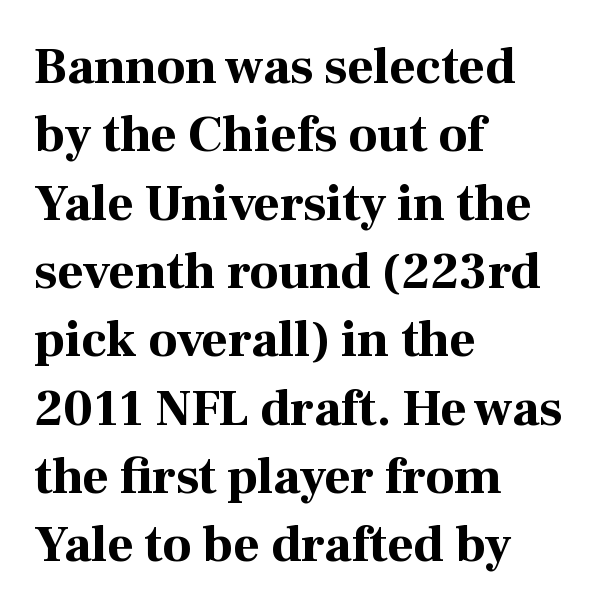
{"serif": "yes", "italic": "no", "bold": "yes", "weight": "bold", "width": "normal", "stroke_contrast": "high", "x_height": "medium", "monospaced": "no", "underline": "no", "align": "left", "line_spacing": "normal", "line_spacing_ratio": 1.34, "letter_spacing": "normal", "letter_spacing_em": 0.0, "glyph_px": 51}
